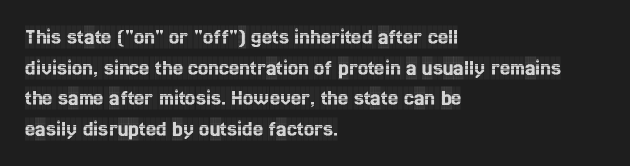
Q: Is the text italic (slanted)? A: No, it is upright.
Q: Is the text underlined? A: No.
Q: How is the paragraph aligned? A: Left-aligned.
Q: Is the spacing between letters normal or unusually wide? A: Normal.
Q: Is the spacing between lines tight, normal or loose? A: Normal.
